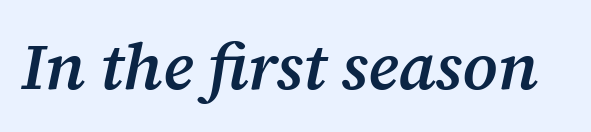
{"serif": "yes", "italic": "yes", "lean": "right", "slant_degrees": 12, "bold": "semi", "weight": "semibold", "width": "normal", "stroke_contrast": "medium", "x_height": "medium", "monospaced": "no", "underline": "no", "letter_spacing": "normal", "letter_spacing_em": 0.0, "glyph_px": 65}
